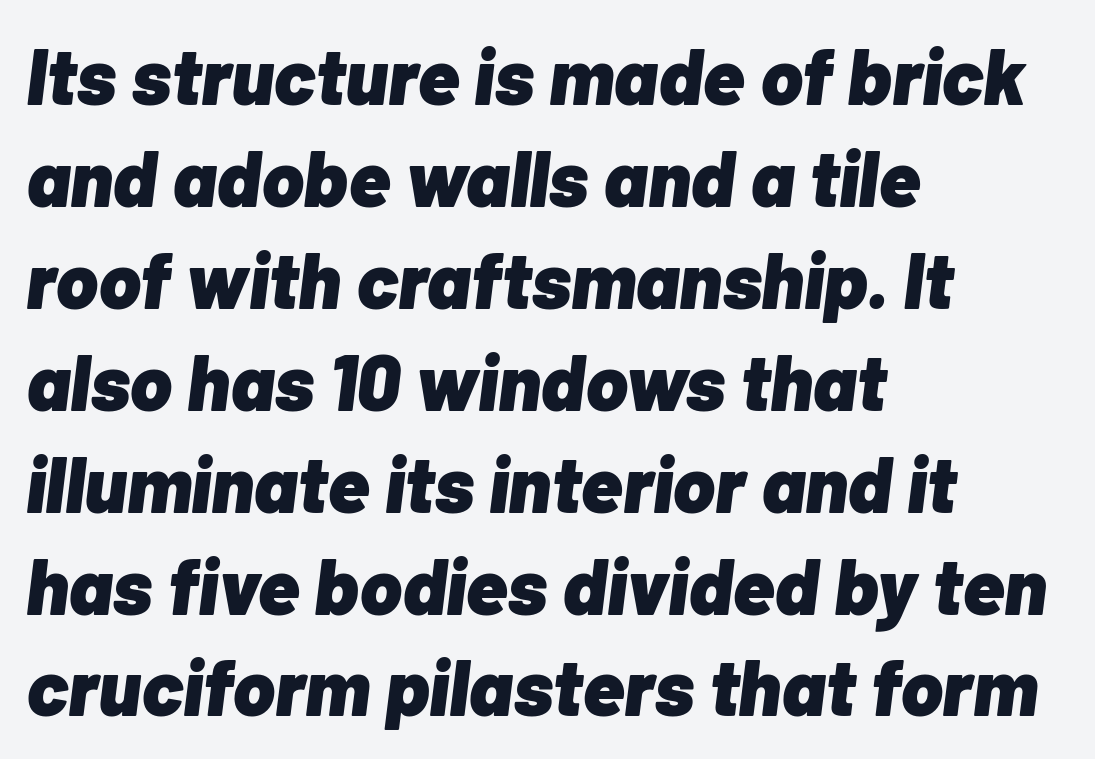
Q: Is the text bold? A: Yes.
Q: Is the text italic (slanted)? A: Yes, it leans right by about 7 degrees.
Q: Is the text underlined? A: No.
Q: How is the paragraph aligned? A: Left-aligned.
Q: Is the spacing between letters normal or unusually wide? A: Normal.
Q: Is the spacing between lines tight, normal or loose? A: Normal.
Q: Width (condensed, normal, or wide)? A: Normal.
Q: Stroke contrast? A: Low.
Q: x-height? A: Medium.
Q: Monospaced? A: No.
